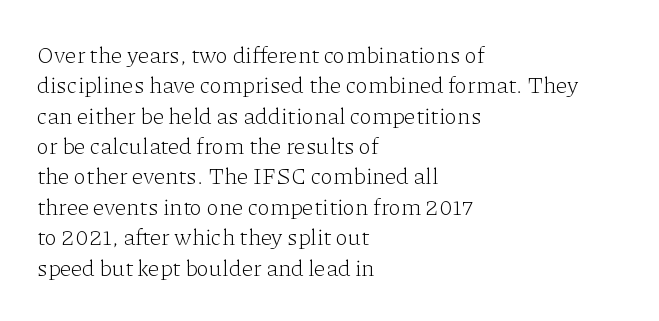
{"italic": "no", "bold": "no", "underline": "no", "align": "left", "line_spacing": "normal", "line_spacing_ratio": 1.32, "letter_spacing": "normal", "letter_spacing_em": 0.0, "glyph_px": 23}
